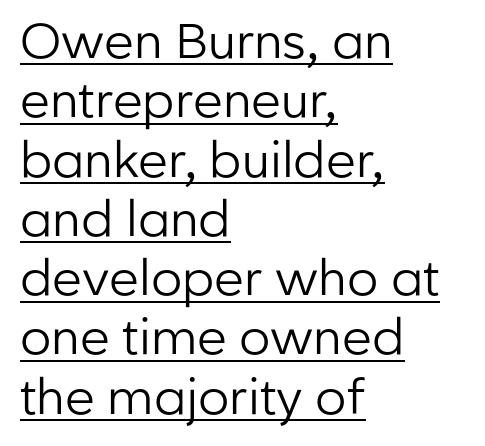
Q: Is the text bold? A: No.
Q: Is the text italic (slanted)? A: No, it is upright.
Q: Is the typeface a serif or a sans-serif typeface? A: Sans-serif.
Q: Is the text underlined? A: Yes.
Q: How is the paragraph aligned? A: Left-aligned.
Q: Is the spacing between letters normal or unusually wide? A: Normal.
Q: Width (condensed, normal, or wide)? A: Normal.
Q: Stroke contrast? A: Low.
Q: x-height? A: Medium.
Q: Monospaced? A: No.
